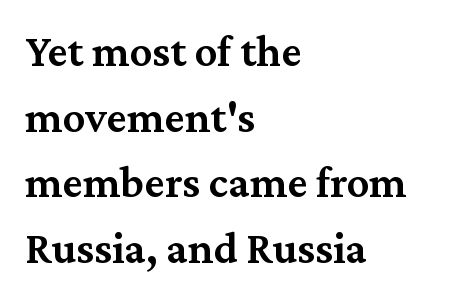
The image shows 45 px semibold serif type, upright; set left-aligned, normal line spacing (1.46x), normal letter spacing, not underlined; medium stroke contrast and a medium x-height.
